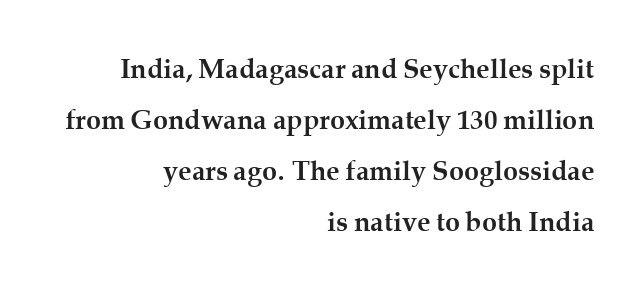
{"italic": "no", "bold": "yes", "underline": "no", "align": "right", "line_spacing_ratio": 1.89, "letter_spacing": "normal", "letter_spacing_em": 0.0, "glyph_px": 27}
